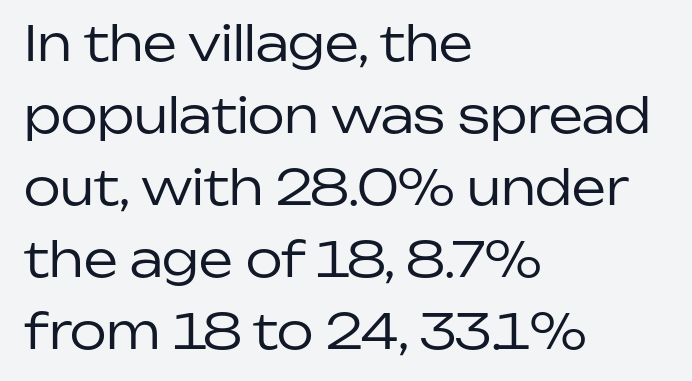
The image shows 48 px regular-weight sans-serif type, upright; set left-aligned, normal line spacing (1.5x), normal letter spacing, not underlined; low stroke contrast and a medium x-height.
